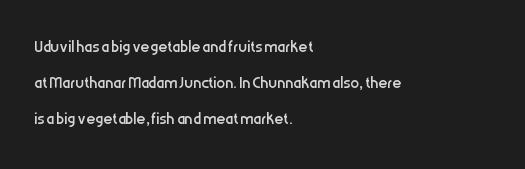
Q: Is the text bold? A: No.
Q: Is the text italic (slanted)? A: No, it is upright.
Q: Is the text underlined? A: No.
Q: How is the paragraph aligned? A: Left-aligned.
Q: Is the spacing between letters normal or unusually wide? A: Normal.
Q: Is the spacing between lines tight, normal or loose? A: Normal.
